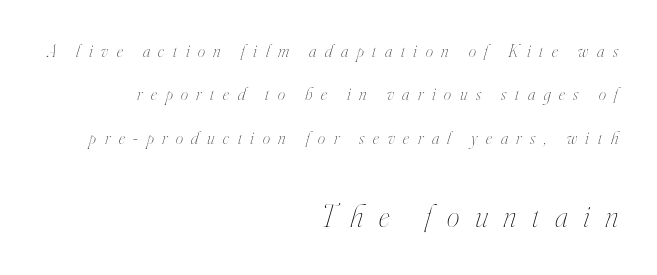
Q: Is the text bold? A: No.
Q: Is the text italic (slanted)? A: Yes, it leans right by about 16 degrees.
Q: Is the text underlined? A: No.
Q: How is the paragraph aligned? A: Right-aligned.
Q: Is the spacing between letters normal or unusually wide? A: Unusually wide.
Q: Is the spacing between lines tight, normal or loose? A: Loose.
Q: Which block of text is set in a larger size, the first (top) or the second (bottom)? A: The second (bottom) one.
Q: Width (condensed, normal, or wide)? A: Condensed.
Q: Stroke contrast? A: High.
Q: x-height? A: Small.
Q: Monospaced? A: No.
